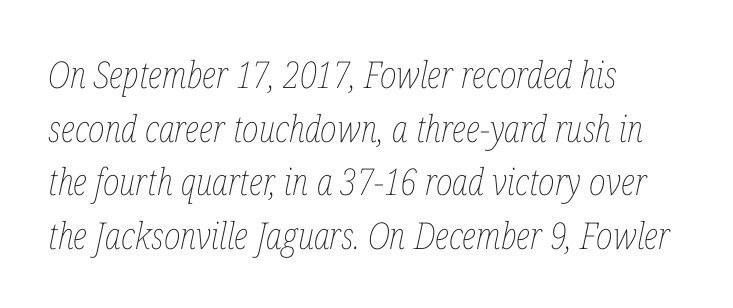
The image shows 37 px thin, condensed type, italic (leaning right); set left-aligned, normal line spacing (1.45x), normal letter spacing, not underlined; low stroke contrast and a medium x-height.
